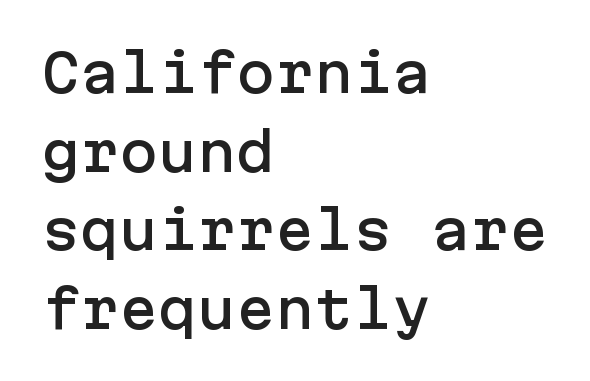
Vertical strokes here are truly vertical. What stands out about the letter spacing? Nothing — it is the standard amount. The rows are spaced the way most documents space them. The passage is arranged the way most books set body copy — flush left. Quick note: underline off.
